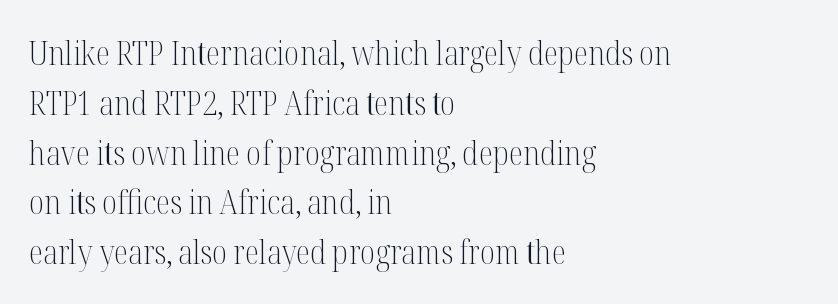
The image shows 33 px light, condensed serif type, upright; set left-aligned, normal line spacing (1.51x), normal letter spacing, not underlined; medium stroke contrast and a medium x-height.
